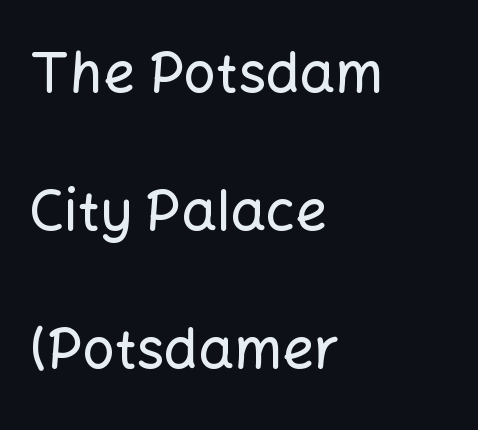
The paragraph has a hard left edge and a soft right edge. Notice how the stems are strictly vertical — no italics here. Plain, unruled lines of type. Grotesque or geometric, the face here clearly has no serifs. A typesetter would call this zero additional tracking. Loosely led — the rows are spread out.
